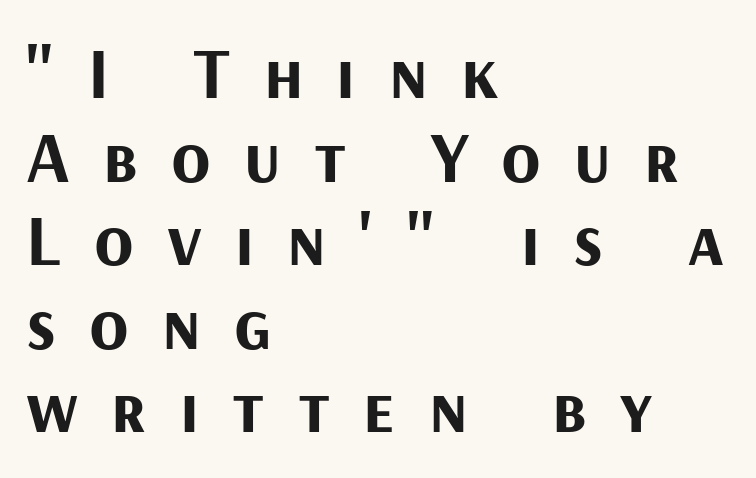
{"serif": "no", "italic": "no", "bold": "yes", "weight": "bold", "width": "normal", "stroke_contrast": "medium", "x_height": "medium", "monospaced": "no", "underline": "no", "align": "left", "line_spacing_ratio": 1.16, "letter_spacing": "wide", "letter_spacing_em": 0.46, "glyph_px": 72}
